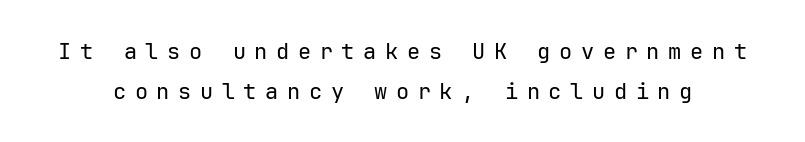
Unbolded letterforms with no extra heft. Loose tracking; the words dissolve into strings of separated letters. Unmarked baselines from the first word to the last. The specimen reads as upright at a glance.
